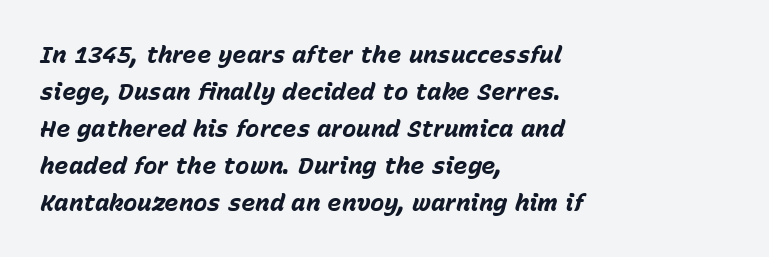
Q: Is the text bold? A: Yes.
Q: Is the text italic (slanted)? A: Yes, it leans right by about 15 degrees.
Q: Is the text underlined? A: No.
Q: How is the paragraph aligned? A: Left-aligned.
Q: Is the spacing between letters normal or unusually wide? A: Normal.
Q: Is the spacing between lines tight, normal or loose? A: Normal.
